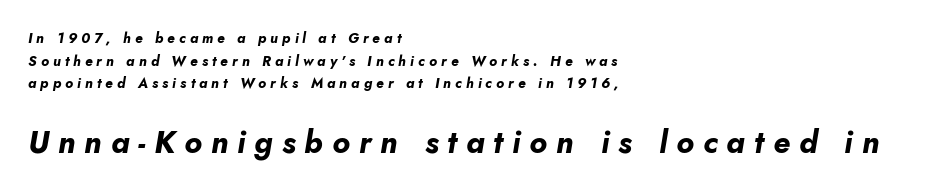
The image shows 31 px bold type, italic (leaning right); set left-aligned, normal line spacing (1.62x), unusually wide letter spacing (+0.29 em), not underlined; the second (bottom) block is 2.21x larger; low stroke contrast and a small x-height.
